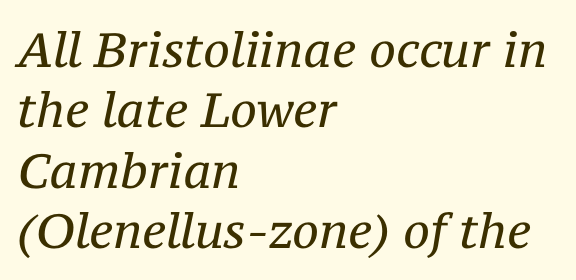
Q: Is the text bold? A: No.
Q: Is the text italic (slanted)? A: Yes, it leans right by about 12 degrees.
Q: Is the typeface a serif or a sans-serif typeface? A: Serif.
Q: Is the text underlined? A: No.
Q: How is the paragraph aligned? A: Left-aligned.
Q: Is the spacing between letters normal or unusually wide? A: Normal.
Q: Is the spacing between lines tight, normal or loose? A: Normal.
Q: Width (condensed, normal, or wide)? A: Normal.
Q: Stroke contrast? A: Medium.
Q: x-height? A: Medium.
Q: Monospaced? A: No.
